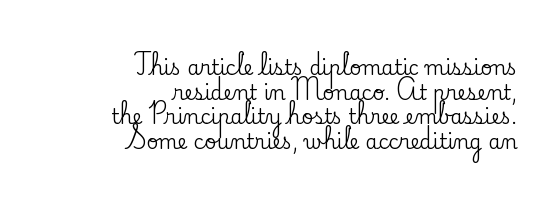
{"italic": "no", "underline": "no", "align": "right", "line_spacing_ratio": 1.23, "letter_spacing": "normal", "letter_spacing_em": 0.0, "glyph_px": 20}
